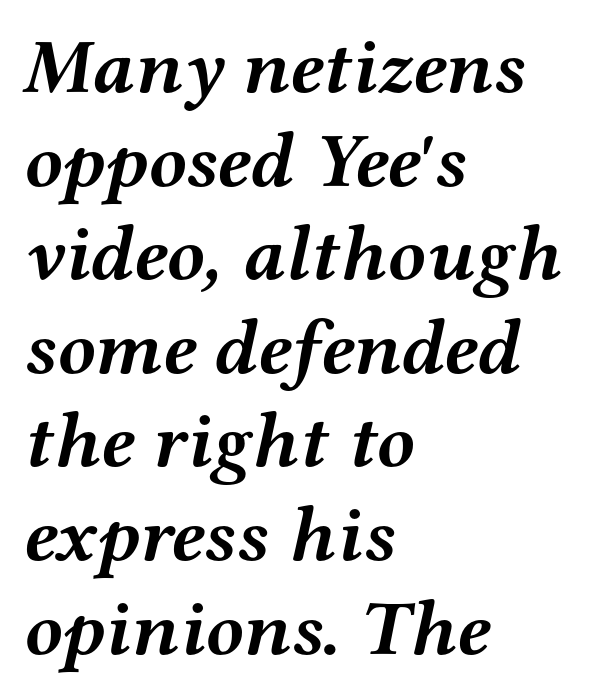
Q: Is the text bold? A: Yes.
Q: Is the text italic (slanted)? A: Yes, it leans right by about 12 degrees.
Q: Is the typeface a serif or a sans-serif typeface? A: Serif.
Q: Is the text underlined? A: No.
Q: How is the paragraph aligned? A: Left-aligned.
Q: Is the spacing between letters normal or unusually wide? A: Normal.
Q: Width (condensed, normal, or wide)? A: Wide.
Q: Stroke contrast? A: Medium.
Q: x-height? A: Medium.
Q: Monospaced? A: No.
